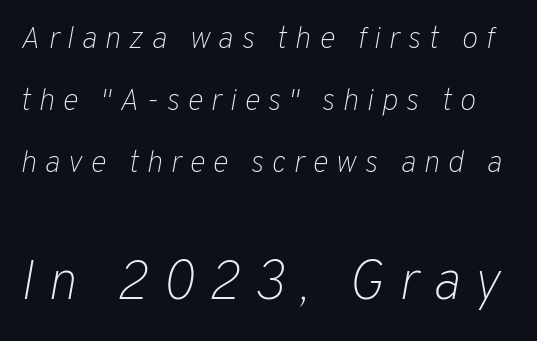
The image shows 55 px light type, italic (leaning right); set loose line spacing (2.0x), unusually wide letter spacing (+0.25 em), not underlined; the second (bottom) block is 1.77x larger; low stroke contrast and a medium x-height.
